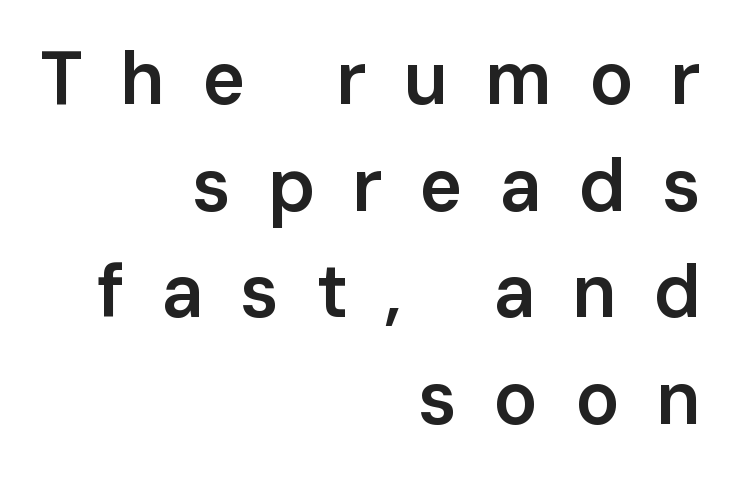
Posture: upright roman. This rendering uses right alignment, leaving the left contour irregular. Check under the words: just untouched page. The letters carry no serifs — their stems end cleanly without finishing strokes.
